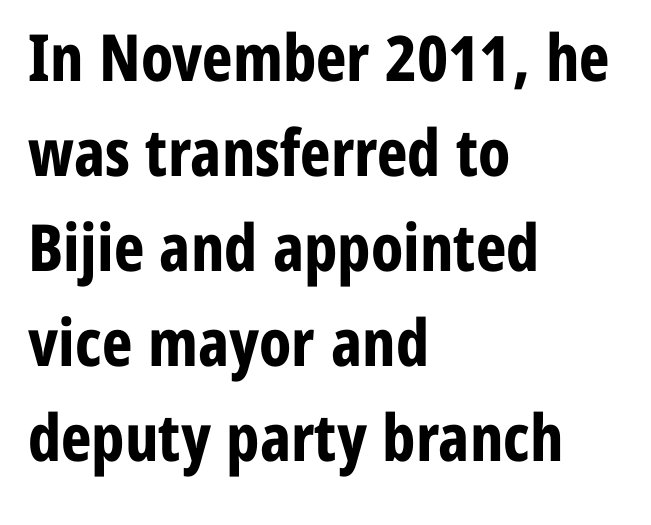
{"serif": "no", "italic": "no", "bold": "yes", "weight": "bold", "width": "condensed", "stroke_contrast": "low", "x_height": "medium", "monospaced": "no", "underline": "no", "align": "left", "line_spacing": "normal", "line_spacing_ratio": 1.46, "letter_spacing": "normal", "letter_spacing_em": 0.0, "glyph_px": 65}
